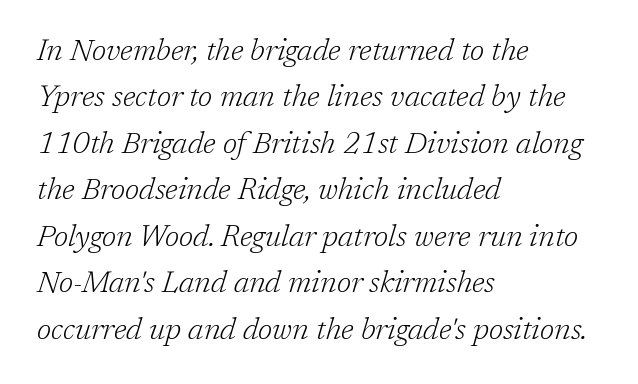
{"serif": "yes", "italic": "yes", "lean": "right", "slant_degrees": 17, "bold": "no", "weight": "light", "width": "normal", "stroke_contrast": "low", "x_height": "medium", "monospaced": "no", "underline": "no", "align": "left", "line_spacing": "normal", "line_spacing_ratio": 1.55, "letter_spacing": "normal", "letter_spacing_em": 0.0, "glyph_px": 30}
